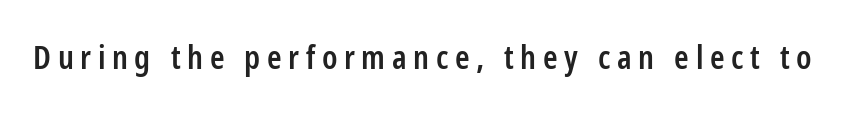
A typesetter would call this heavily tracked-out type. I'd describe the lettering as semibold — firm but not a full bold. Are there feet on the stems? There aren't — it's a sans. The passage shown is typed in a proportional face where columns would drift. A typesetter would mark this as roman, not italic.
